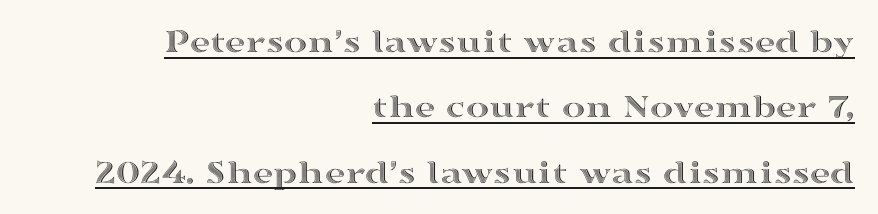
Q: Is the text italic (slanted)? A: No, it is upright.
Q: Is the text underlined? A: Yes.
Q: How is the paragraph aligned? A: Right-aligned.
Q: Is the spacing between letters normal or unusually wide? A: Normal.
Q: Width (condensed, normal, or wide)? A: Wide.
Q: x-height? A: Medium.
Q: Monospaced? A: No.
